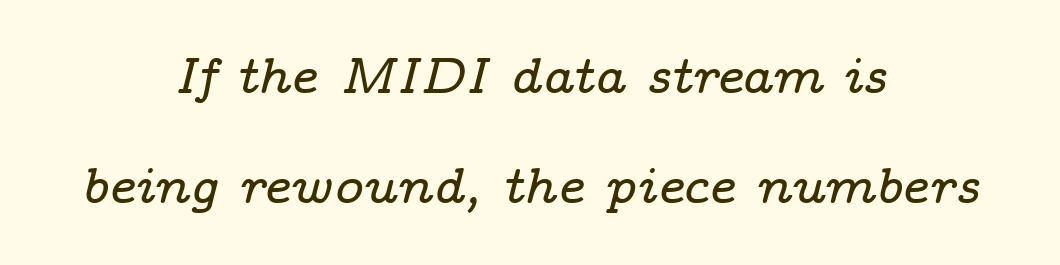
Q: Is the text italic (slanted)? A: Yes, it leans right by about 14 degrees.
Q: Is the typeface a serif or a sans-serif typeface? A: Serif.
Q: Is the text underlined? A: No.
Q: How is the paragraph aligned? A: Centered.
Q: Is the spacing between letters normal or unusually wide? A: Normal.
Q: Is the spacing between lines tight, normal or loose? A: Loose.
Q: Width (condensed, normal, or wide)? A: Wide.
Q: Stroke contrast? A: Low.
Q: x-height? A: Medium.
Q: Monospaced? A: No.
